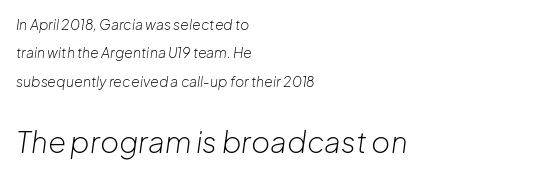
Layout note: lines flush left. Stem width sits at or under what a default text font uses. These lines are rendered in a variable-pitch font. Between these two stacked blocks, the lower one wins on size. A great deal of white space separates one row of letters from the next.
